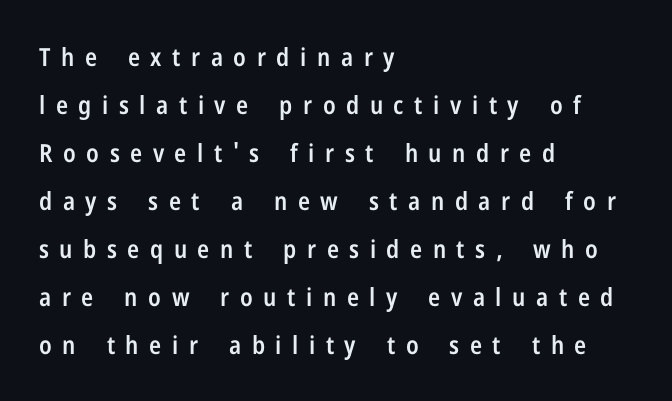
The image shows 25 px text type, upright; set left-aligned, loose line spacing (1.92x), unusually wide letter spacing (+0.42 em), not underlined.
